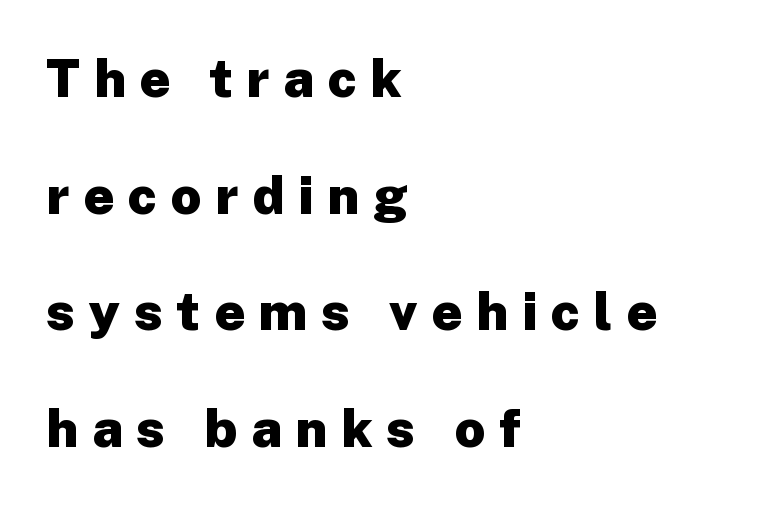
The image shows 53 px heavy sans-serif type, upright; set left-aligned, loose line spacing (2.2x), unusually wide letter spacing (+0.26 em), not underlined; low stroke contrast and a medium x-height.
